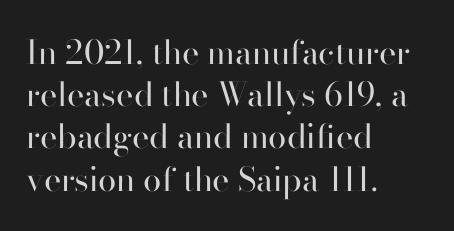
Q: Is the text bold? A: No.
Q: Is the text italic (slanted)? A: No, it is upright.
Q: Is the typeface a serif or a sans-serif typeface? A: Sans-serif.
Q: Is the text underlined? A: No.
Q: How is the paragraph aligned? A: Left-aligned.
Q: Is the spacing between letters normal or unusually wide? A: Normal.
Q: Is the spacing between lines tight, normal or loose? A: Normal.
Q: Width (condensed, normal, or wide)? A: Normal.
Q: Stroke contrast? A: High.
Q: x-height? A: Small.
Q: Monospaced? A: No.
